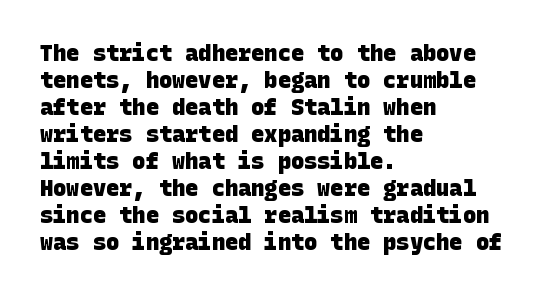
Q: Is the text bold? A: Yes.
Q: Is the text underlined? A: No.
Q: How is the paragraph aligned? A: Left-aligned.
Q: Is the spacing between letters normal or unusually wide? A: Normal.
